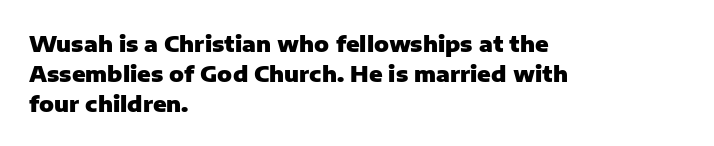
Italic: no, the glyphs are upright roman. Standard letterfit; no display-style spreading of the glyphs. Glance below the letters and you will spot only blank space. Its strokes are broad and dark, the hallmark of bold type.
